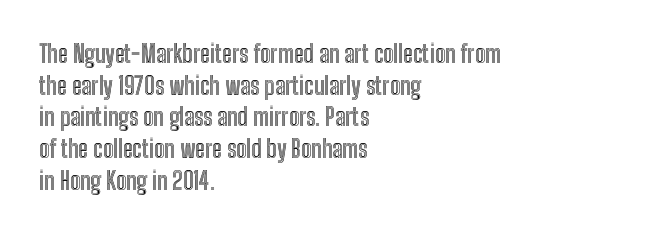
The image shows 24 px text type, upright; set left-aligned, normal line spacing (1.32x), normal letter spacing, not underlined.
